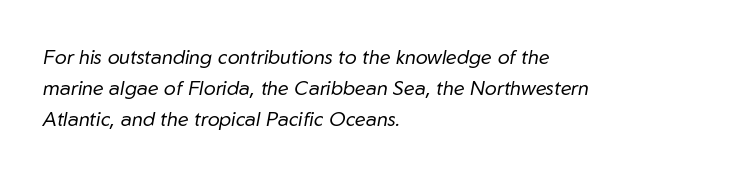
The image shows 20 px text type, italic (leaning right); set left-aligned, normal line spacing (1.54x), normal letter spacing, not underlined.
